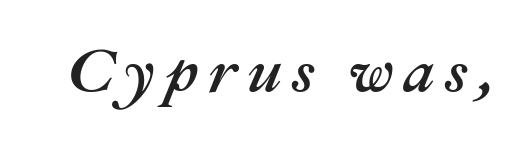
Q: Is the text italic (slanted)? A: Yes, it leans right by about 22 degrees.
Q: Is the text underlined? A: No.
Q: Width (condensed, normal, or wide)? A: Normal.
Q: Stroke contrast? A: Medium.
Q: x-height? A: Medium.
Q: Monospaced? A: No.
